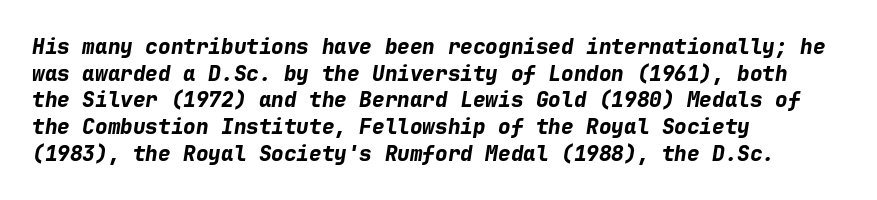
The image shows 21 px bold type, italic (leaning right); set left-aligned, normal line spacing (1.27x), normal letter spacing, not underlined.
